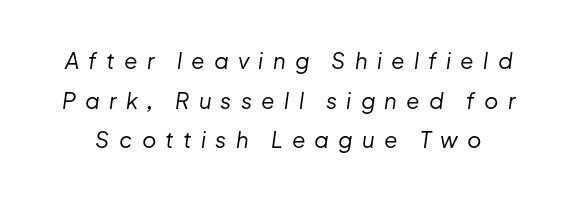
The image shows 22 px text type, italic (leaning right); set line spacing 1.8x, unusually wide letter spacing (+0.42 em), not underlined.
